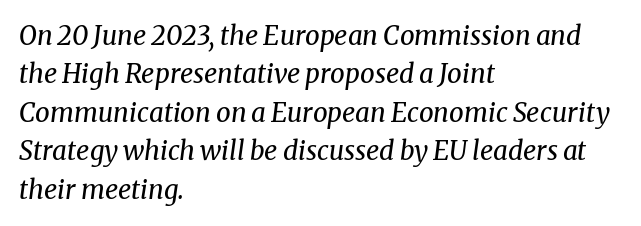
Q: Is the text bold? A: No.
Q: Is the text italic (slanted)? A: Yes, it leans right by about 8 degrees.
Q: Is the text underlined? A: No.
Q: How is the paragraph aligned? A: Left-aligned.
Q: Is the spacing between letters normal or unusually wide? A: Normal.
Q: Is the spacing between lines tight, normal or loose? A: Normal.
